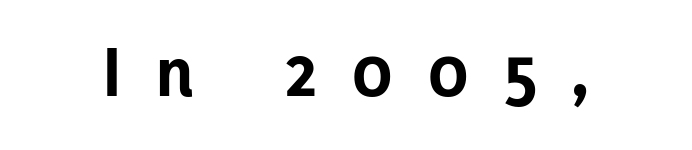
{"serif": "no", "italic": "no", "bold": "yes", "weight": "bold", "width": "normal", "stroke_contrast": "low", "x_height": "medium", "monospaced": "no", "underline": "no", "letter_spacing": "wide", "letter_spacing_em": 0.48, "glyph_px": 73}
